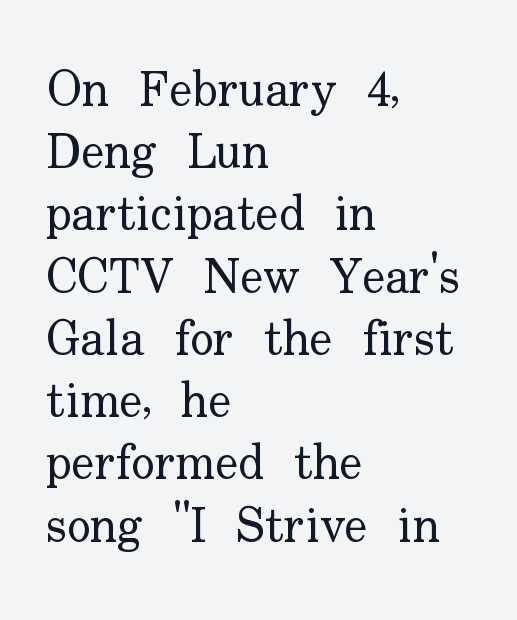
The image shows 49 px regular-weight serif type, upright; set left-aligned, normal line spacing (1.27x), normal letter spacing, not underlined; low stroke contrast and a small x-height.
